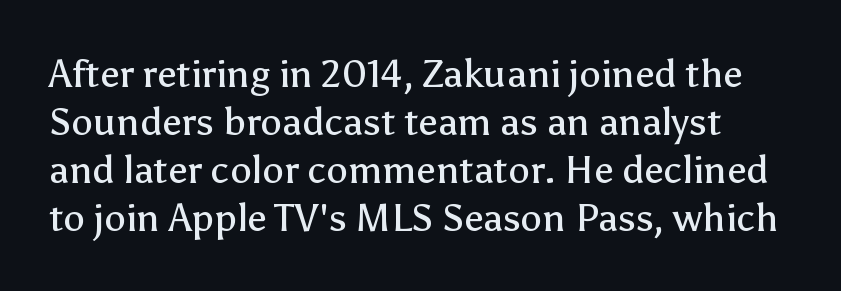
Q: Is the text bold? A: No.
Q: Is the text italic (slanted)? A: No, it is upright.
Q: Is the typeface a serif or a sans-serif typeface? A: Sans-serif.
Q: Is the text underlined? A: No.
Q: Is the spacing between letters normal or unusually wide? A: Normal.
Q: Width (condensed, normal, or wide)? A: Normal.
Q: Stroke contrast? A: Low.
Q: x-height? A: Medium.
Q: Monospaced? A: No.
